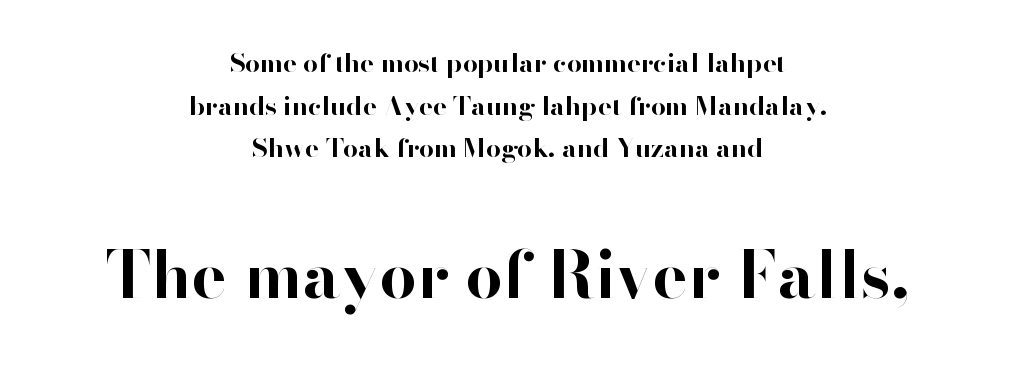
The image shows 66 px bold sans-serif type, upright; set centered, normal line spacing (1.64x), normal letter spacing, not underlined; the second (bottom) block is 2.54x larger; high stroke contrast and a small x-height.
